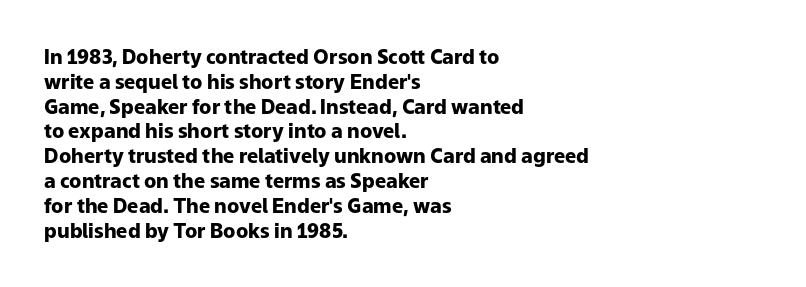
The image shows 20 px bold type, upright; set left-aligned, line spacing 1.24x, normal letter spacing, not underlined.
